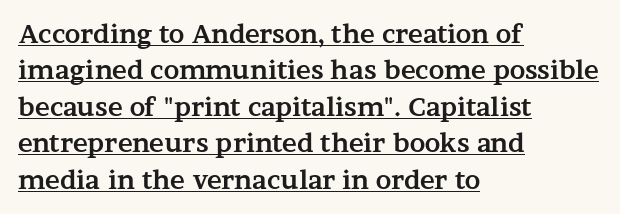
Q: Is the text bold? A: Yes.
Q: Is the text italic (slanted)? A: No, it is upright.
Q: Is the text underlined? A: Yes.
Q: How is the paragraph aligned? A: Left-aligned.
Q: Is the spacing between letters normal or unusually wide? A: Normal.
Q: Is the spacing between lines tight, normal or loose? A: Normal.
